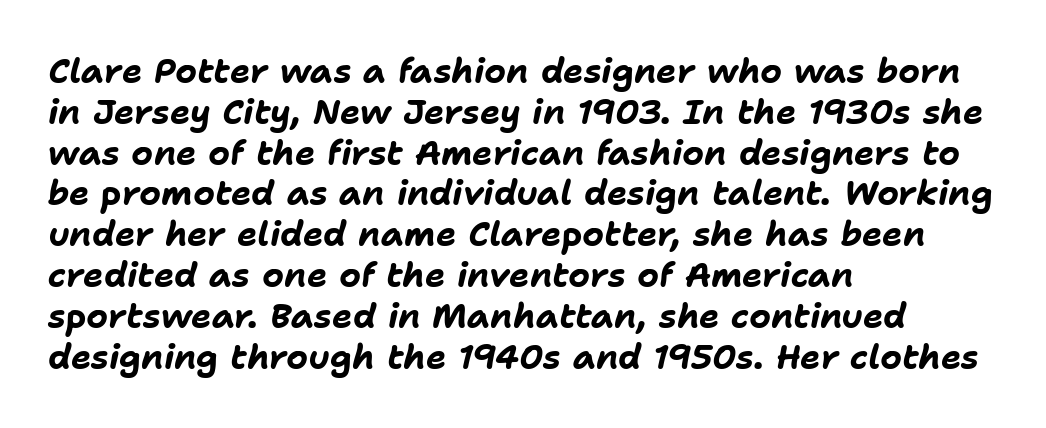
Q: Is the text bold? A: Yes.
Q: Is the text italic (slanted)? A: Yes, it leans right by about 11 degrees.
Q: Is the text underlined? A: No.
Q: How is the paragraph aligned? A: Left-aligned.
Q: Is the spacing between letters normal or unusually wide? A: Normal.
Q: Width (condensed, normal, or wide)? A: Normal.
Q: Stroke contrast? A: Low.
Q: x-height? A: Medium.
Q: Monospaced? A: No.
